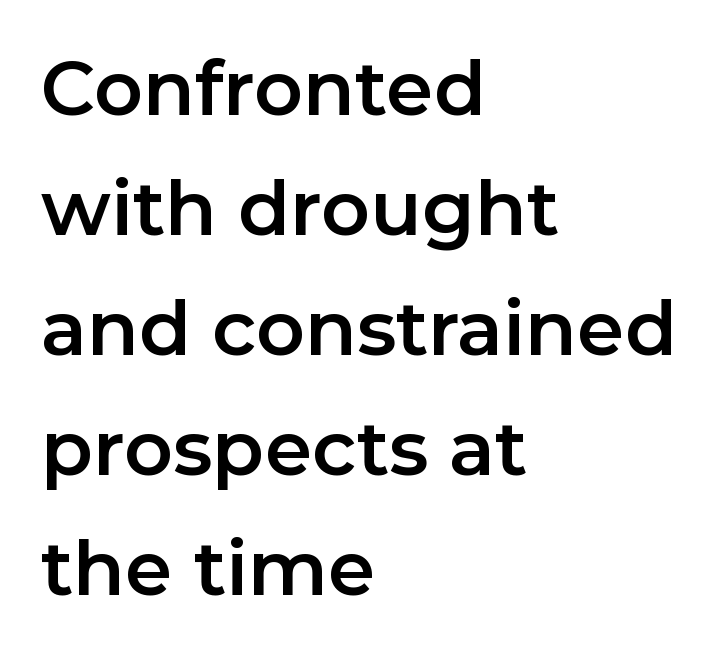
The image shows 76 px sans-serif type, upright; set left-aligned, normal line spacing (1.58x), normal letter spacing, not underlined; low stroke contrast and a medium x-height.
